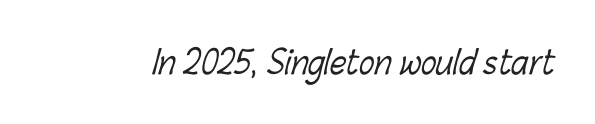
{"bold": "no", "weight": "light", "width": "condensed", "stroke_contrast": "low", "x_height": "medium", "monospaced": "no", "underline": "no", "letter_spacing": "normal", "letter_spacing_em": 0.0, "glyph_px": 32}
